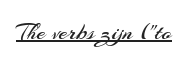
The letterforms sit at book weight or below. Here the glyphs are tracked normally, forming tight word shapes. The words here are underlined.
